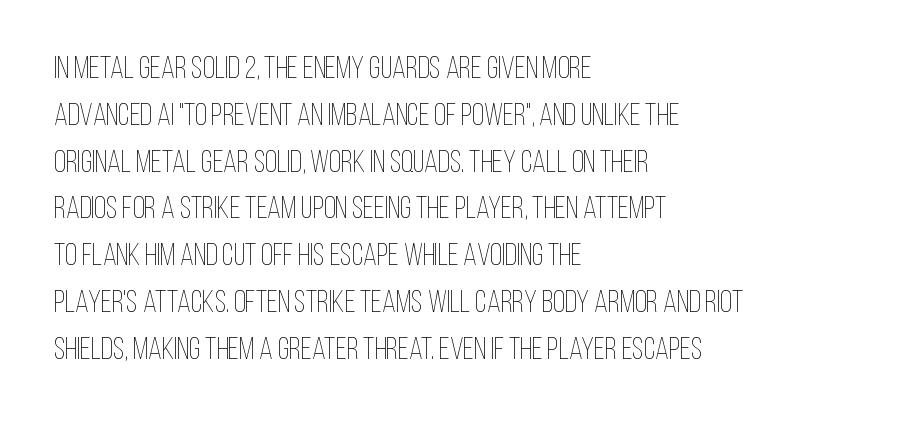
The image shows 31 px thin, condensed type, upright; set left-aligned, normal line spacing (1.51x), normal letter spacing, not underlined; low stroke contrast and a large x-height.
